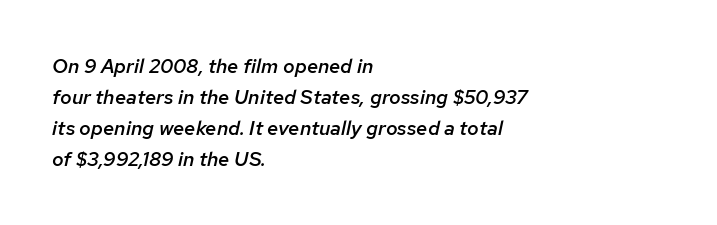
The image shows 20 px text type, italic (leaning right); set left-aligned, normal line spacing (1.55x), normal letter spacing, not underlined.
